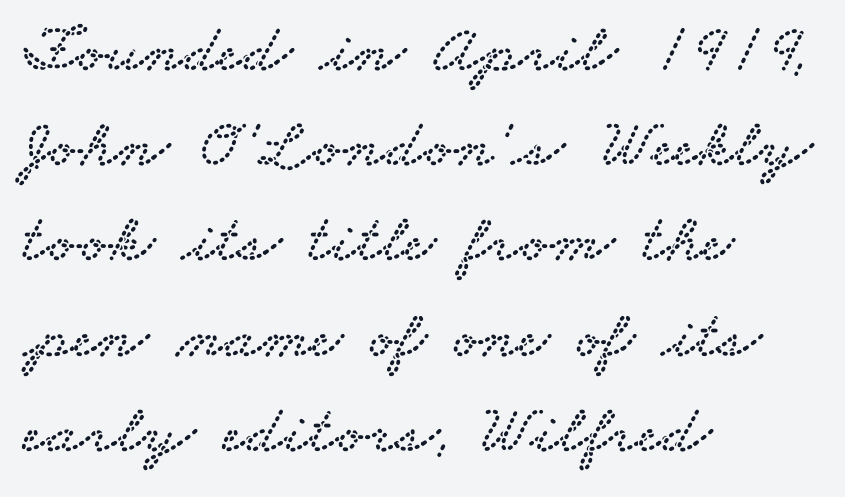
{"serif": "yes", "width": "wide", "stroke_contrast": "low", "x_height": "small", "monospaced": "no", "underline": "no", "align": "left", "line_spacing": "normal", "line_spacing_ratio": 1.38, "letter_spacing": "normal", "letter_spacing_em": 0.0, "glyph_px": 69}
